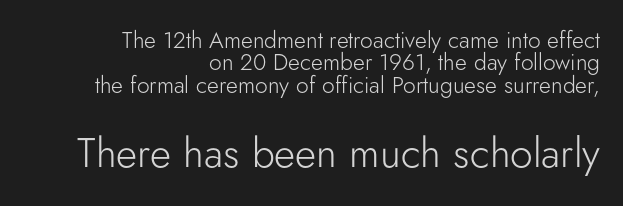
Q: Is the text bold? A: No.
Q: Is the text italic (slanted)? A: No, it is upright.
Q: Is the typeface a serif or a sans-serif typeface? A: Sans-serif.
Q: Is the text underlined? A: No.
Q: How is the paragraph aligned? A: Right-aligned.
Q: Is the spacing between letters normal or unusually wide? A: Normal.
Q: Is the spacing between lines tight, normal or loose? A: Tight.
Q: Which block of text is set in a larger size, the first (top) or the second (bottom)? A: The second (bottom) one.
Q: Width (condensed, normal, or wide)? A: Normal.
Q: Stroke contrast? A: Low.
Q: x-height? A: Small.
Q: Monospaced? A: No.
